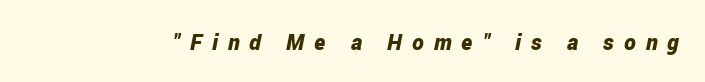
Q: Is the text bold? A: Yes.
Q: Is the text italic (slanted)? A: Yes, it leans right by about 12 degrees.
Q: Is the text underlined? A: No.
Q: Is the spacing between letters normal or unusually wide? A: Unusually wide.
